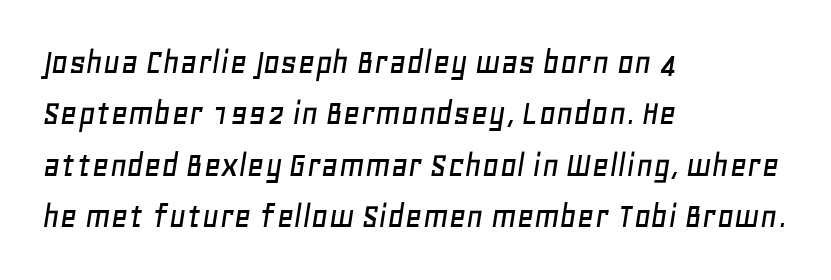
Only glyphs here, with clear space below each row. Baseline-to-baseline distance is the conventional proportion of letter height. Each letter keeps its own natural width here, so spacing adapts to shape. This sample uses an oblique cut, with every glyph tilted off the vertical.
